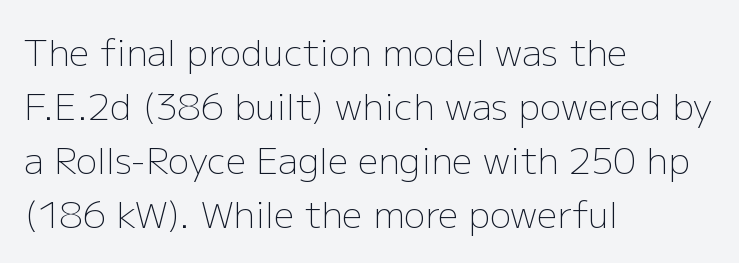
The image shows 36 px light sans-serif type, upright; set left-aligned, normal line spacing (1.5x), normal letter spacing, not underlined; low stroke contrast and a medium x-height.
